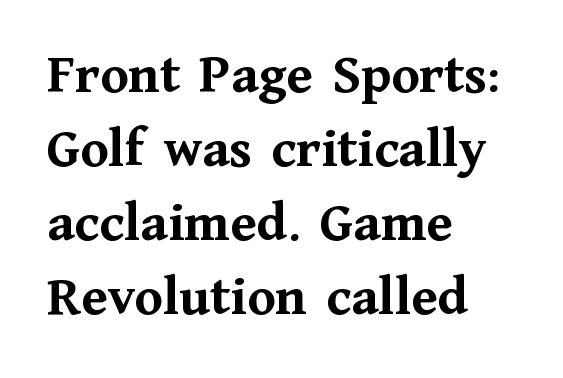
The image shows 57 px semibold serif type, upright; set left-aligned, normal line spacing (1.3x), normal letter spacing, not underlined; medium stroke contrast and a medium x-height.
